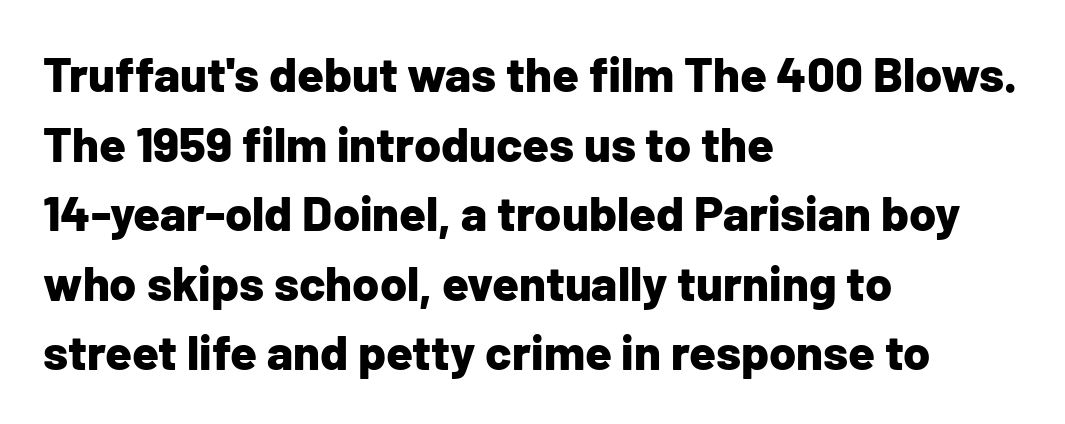
The image shows 49 px bold sans-serif type, upright; set left-aligned, normal line spacing (1.42x), normal letter spacing, not underlined; low stroke contrast and a medium x-height.
